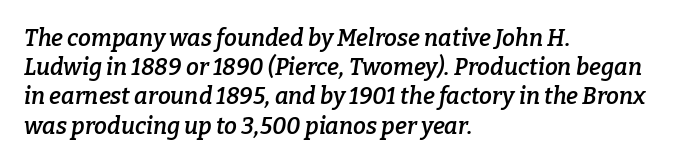
Q: Is the text bold? A: Semi-bold.
Q: Is the text italic (slanted)? A: Yes, it leans right by about 9 degrees.
Q: Is the text underlined? A: No.
Q: How is the paragraph aligned? A: Left-aligned.
Q: Is the spacing between letters normal or unusually wide? A: Normal.
Q: Is the spacing between lines tight, normal or loose? A: Normal.
